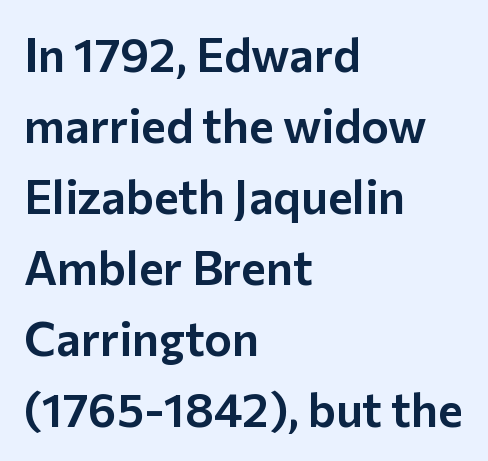
Q: Is the text italic (slanted)? A: No, it is upright.
Q: Is the typeface a serif or a sans-serif typeface? A: Sans-serif.
Q: Is the text underlined? A: No.
Q: How is the paragraph aligned? A: Left-aligned.
Q: Is the spacing between letters normal or unusually wide? A: Normal.
Q: Is the spacing between lines tight, normal or loose? A: Normal.
Q: Width (condensed, normal, or wide)? A: Normal.
Q: Stroke contrast? A: Low.
Q: x-height? A: Medium.
Q: Monospaced? A: No.
